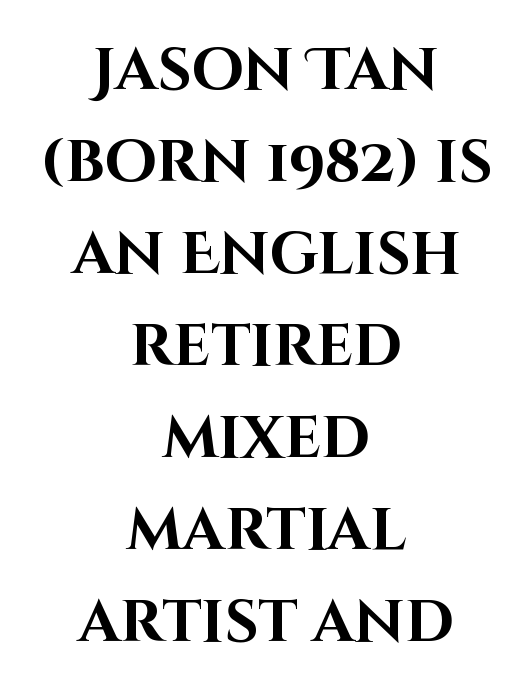
Style check: upright. Caption: standard tracking, unaltered. A centered setting, common on invitations and titles, is used for this passage. Vertical spacing — default. What kind of face is this? One without serifs — a sans. Note the varied advance widths — an 'i' is clearly narrower than an 'm'.
